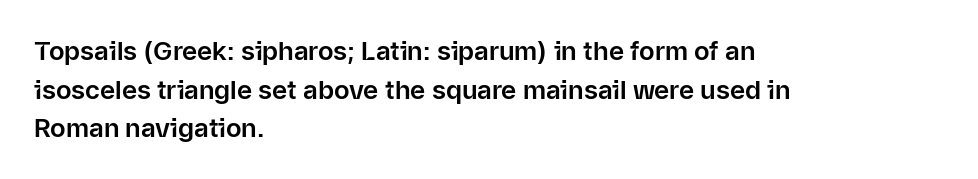
The image shows 26 px text type, upright; set left-aligned, normal line spacing (1.49x), normal letter spacing, not underlined.
